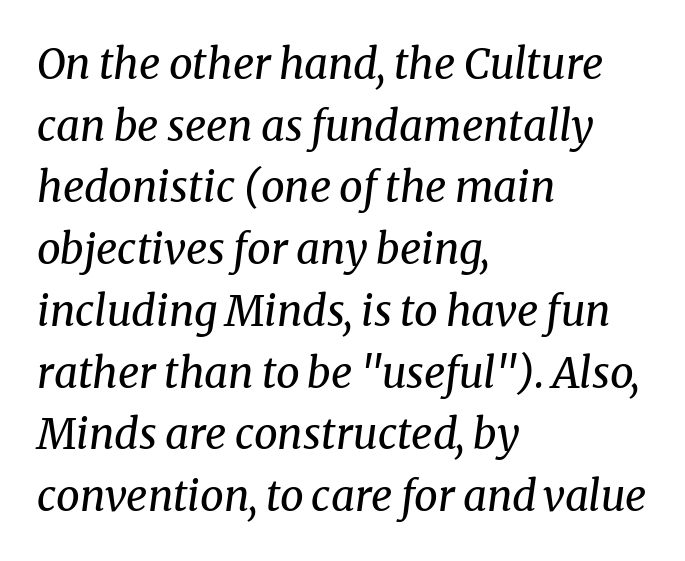
{"serif": "yes", "italic": "yes", "lean": "right", "slant_degrees": 8, "bold": "no", "weight": "regular", "width": "normal", "stroke_contrast": "medium", "x_height": "medium", "monospaced": "no", "underline": "no", "align": "left", "line_spacing": "normal", "line_spacing_ratio": 1.47, "letter_spacing": "normal", "letter_spacing_em": 0.0, "glyph_px": 42}
